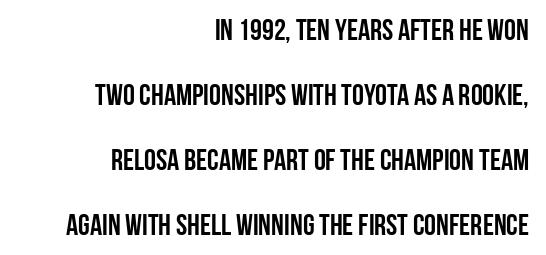
{"serif": "no", "italic": "no", "bold": "yes", "weight": "semibold", "width": "condensed", "stroke_contrast": "low", "x_height": "large", "monospaced": "no", "underline": "no", "align": "right", "line_spacing": "loose", "line_spacing_ratio": 2.17, "letter_spacing": "normal", "letter_spacing_em": 0.0, "glyph_px": 30}
